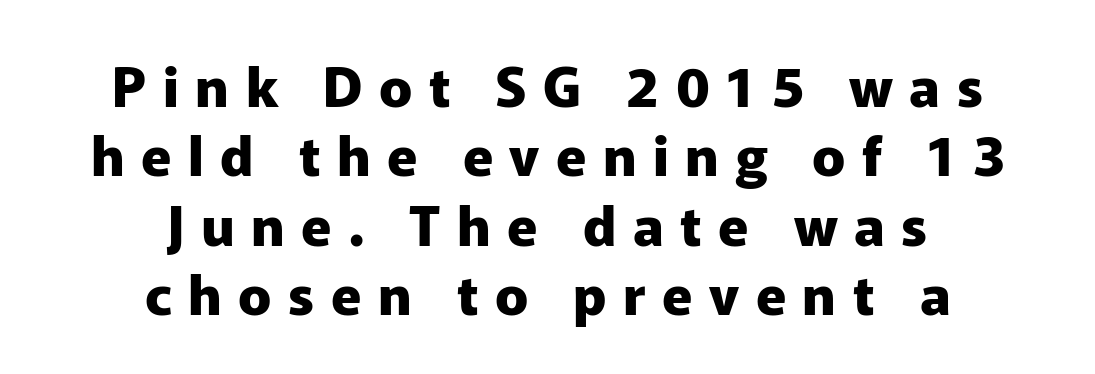
The image shows 55 px heavy sans-serif type, upright; set centered, normal line spacing (1.26x), unusually wide letter spacing (+0.3 em), not underlined; low stroke contrast and a medium x-height.
